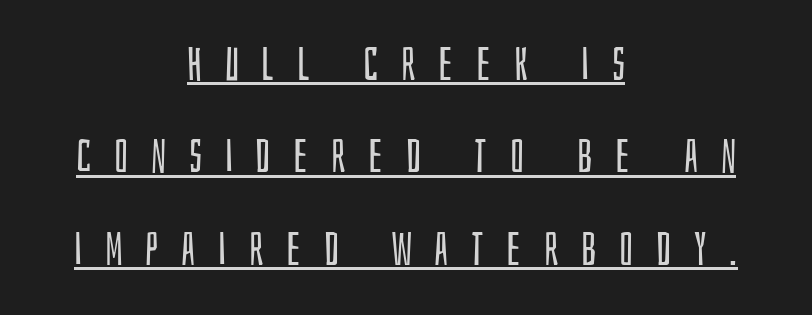
Each letter keeps its own natural width here, so spacing adapts to shape. Heaviness? Minimal to ordinary, like unemphasized prose. Letterform terminals end flat and unadorned throughout the passage. The letters are spread apart with noticeably loose tracking. The lettering holds an erect, upright posture throughout. The block of text is sparse from top to bottom, with ample space between rows.
